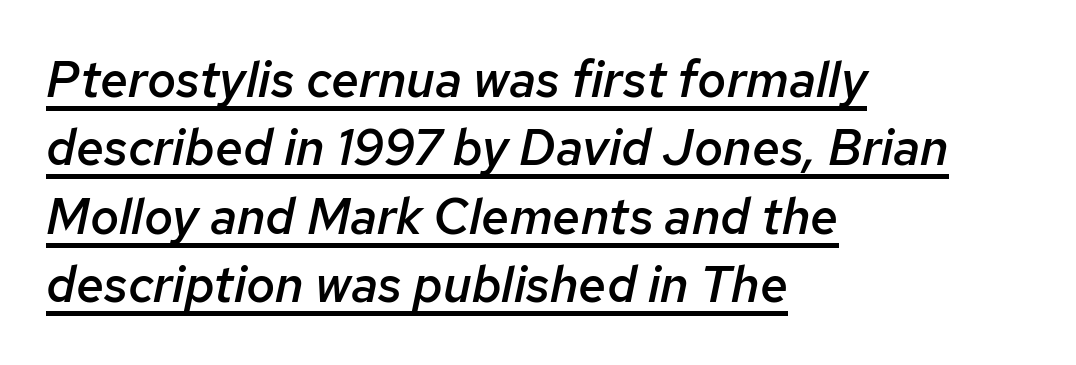
Q: Is the text bold? A: Semi-bold.
Q: Is the text italic (slanted)? A: Yes, it leans right by about 12 degrees.
Q: Is the text underlined? A: Yes.
Q: How is the paragraph aligned? A: Left-aligned.
Q: Is the spacing between letters normal or unusually wide? A: Normal.
Q: Is the spacing between lines tight, normal or loose? A: Normal.
Q: Width (condensed, normal, or wide)? A: Normal.
Q: Stroke contrast? A: Low.
Q: x-height? A: Medium.
Q: Monospaced? A: No.
